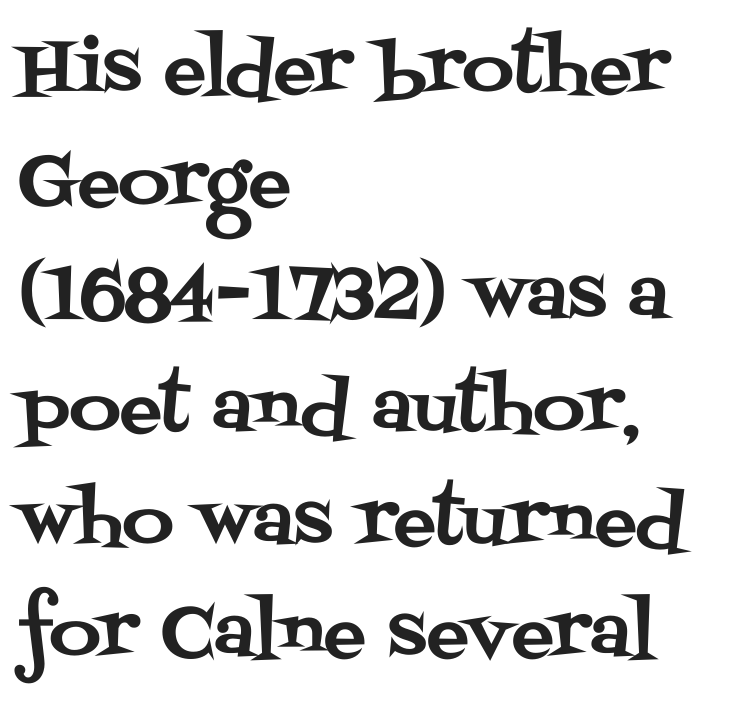
Layout note: lines flush left. The text was rendered using a seriffed face with decorative stroke endings. Words appear dense and cohesive because spacing is normal. The strip under each line holds only bare page.
